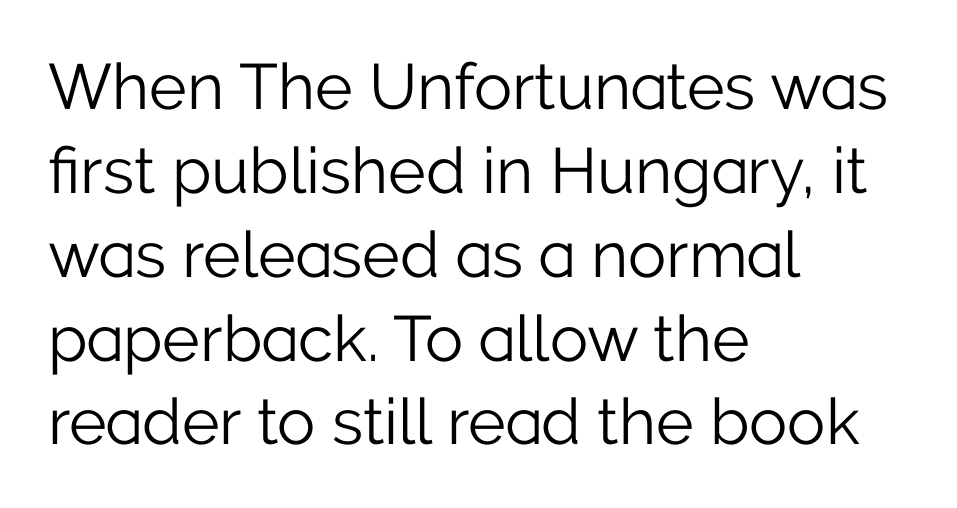
Q: Is the text bold? A: No.
Q: Is the text italic (slanted)? A: No, it is upright.
Q: Is the typeface a serif or a sans-serif typeface? A: Sans-serif.
Q: Is the text underlined? A: No.
Q: How is the paragraph aligned? A: Left-aligned.
Q: Is the spacing between letters normal or unusually wide? A: Normal.
Q: Is the spacing between lines tight, normal or loose? A: Normal.
Q: Width (condensed, normal, or wide)? A: Normal.
Q: Stroke contrast? A: Low.
Q: x-height? A: Medium.
Q: Monospaced? A: No.
